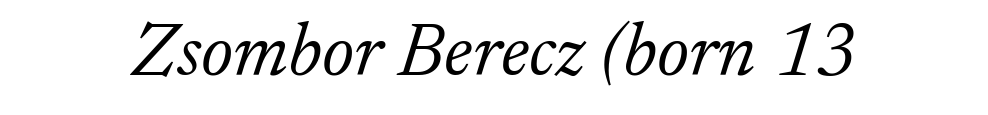
The image shows 76 px light serif type, italic (leaning right); set normal letter spacing, not underlined; low stroke contrast and a small x-height.
